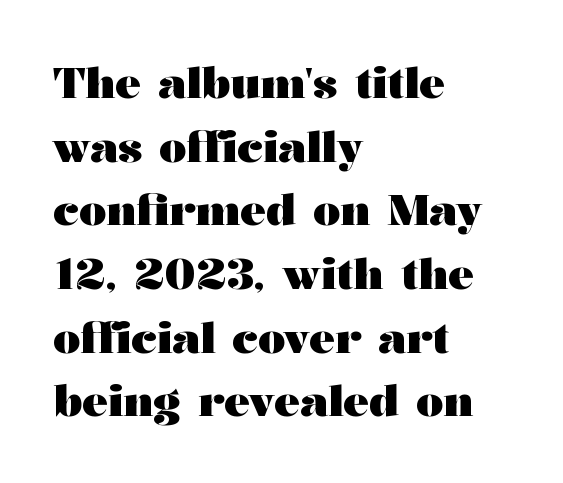
The image shows 43 px heavy, wide serif type, upright; set left-aligned, normal line spacing (1.48x), normal letter spacing, not underlined; medium stroke contrast and a medium x-height.
